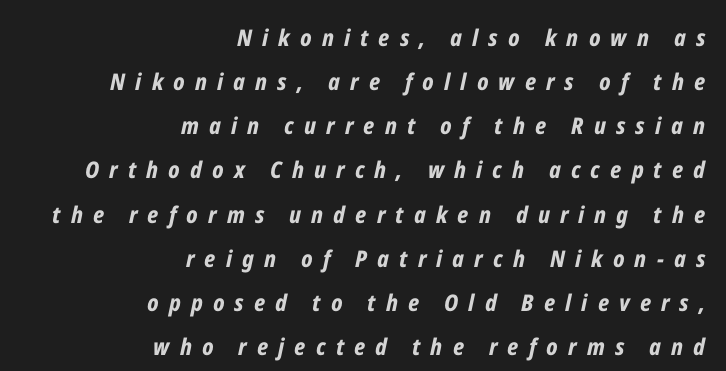
If you drew a line through each stem, it would be angled. Check the space under the baseline: it is left empty. Inter-character spacing is expanded well beyond the font's built-in metrics. These words are printed bold, with thick strokes throughout.
